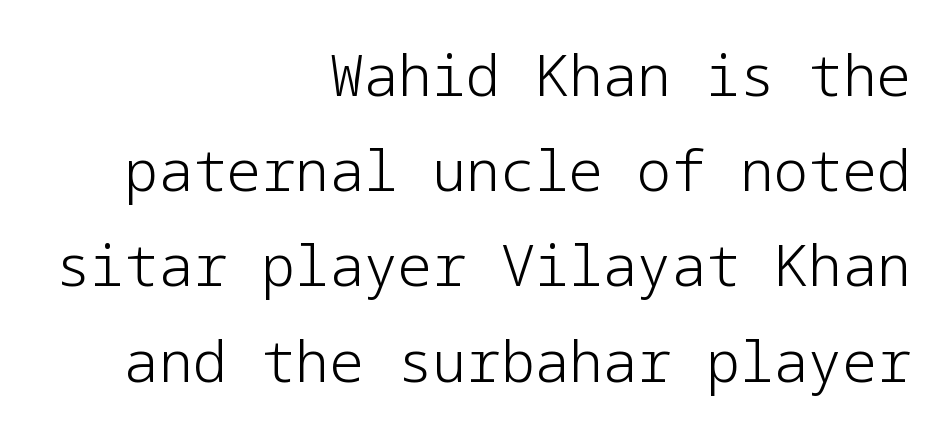
Alignment: flush right. Italic? Not at all — the glyphs are vertical. You could call the tracking neutral — neither tight nor loose. Horizontal bands of white between lines are of average thickness. Caption: face not bold, strokes unweighted.
